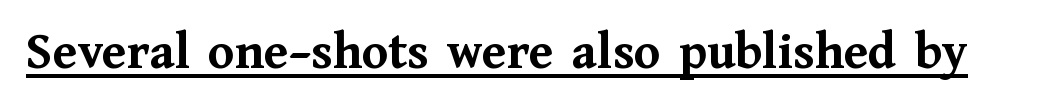
Chunky letters — that's bold for sure. Is this a fixed-width face? No — the glyphs have proportional, varying widths. A roman cut, with each character standing at attention. Notice how a bar underscores the lettering throughout. Unlike a clean sans, this face finishes its strokes with serifs. Tracking value appears to be zero — textbook default spacing.
